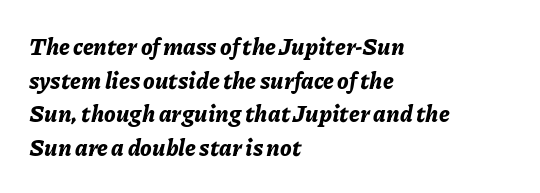
{"italic": "yes", "lean": "right", "slant_degrees": 11, "bold": "yes", "underline": "no", "align": "left", "line_spacing": "normal", "line_spacing_ratio": 1.46, "letter_spacing": "normal", "letter_spacing_em": 0.0, "glyph_px": 23}
